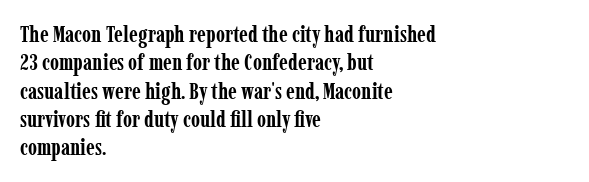
Q: Is the text bold? A: Yes.
Q: Is the text italic (slanted)? A: No, it is upright.
Q: Is the text underlined? A: No.
Q: How is the paragraph aligned? A: Left-aligned.
Q: Is the spacing between letters normal or unusually wide? A: Normal.
